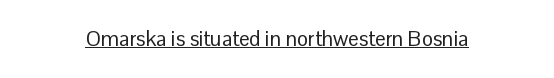
The image shows 21 px text type, upright; set normal letter spacing, underlined.
